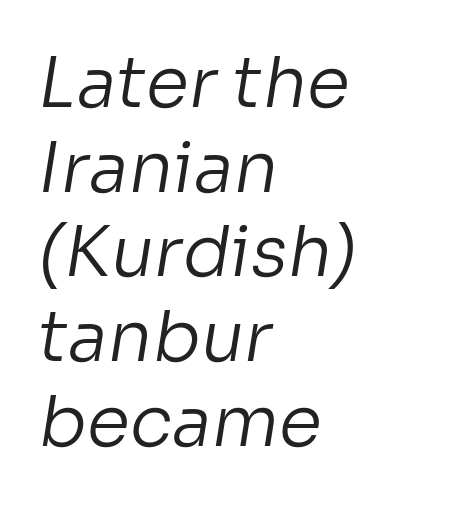
Q: Is the text bold? A: No.
Q: Is the typeface a serif or a sans-serif typeface? A: Sans-serif.
Q: Is the text underlined? A: No.
Q: How is the paragraph aligned? A: Left-aligned.
Q: Is the spacing between letters normal or unusually wide? A: Normal.
Q: Width (condensed, normal, or wide)? A: Normal.
Q: Stroke contrast? A: Low.
Q: x-height? A: Medium.
Q: Monospaced? A: No.
